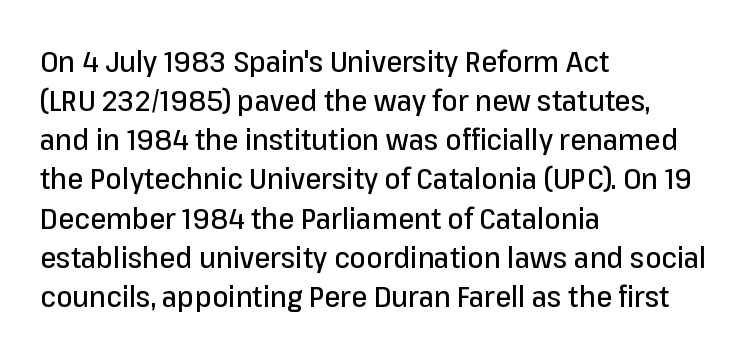
{"serif": "no", "italic": "no", "width": "normal", "stroke_contrast": "low", "x_height": "medium", "monospaced": "no", "underline": "no", "align": "left", "line_spacing": "normal", "line_spacing_ratio": 1.35, "letter_spacing": "normal", "letter_spacing_em": 0.0, "glyph_px": 29}
